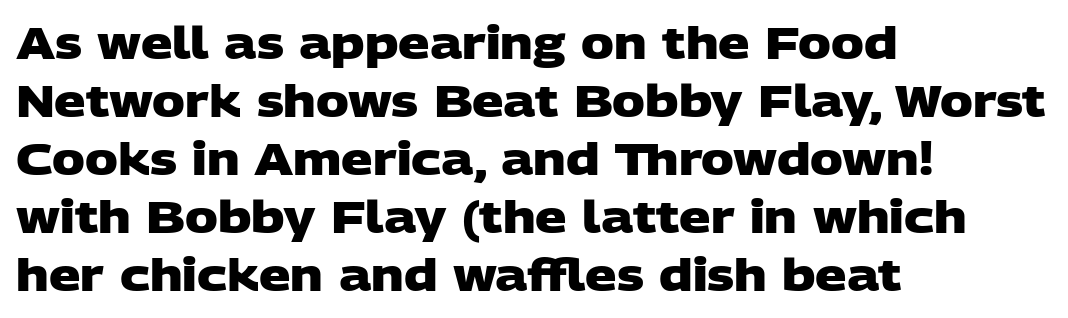
{"serif": "no", "bold": "yes", "weight": "heavy", "width": "wide", "stroke_contrast": "low", "x_height": "large", "monospaced": "no", "underline": "no", "align": "left", "line_spacing": "normal", "line_spacing_ratio": 1.32, "letter_spacing": "normal", "letter_spacing_em": 0.0, "glyph_px": 44}
